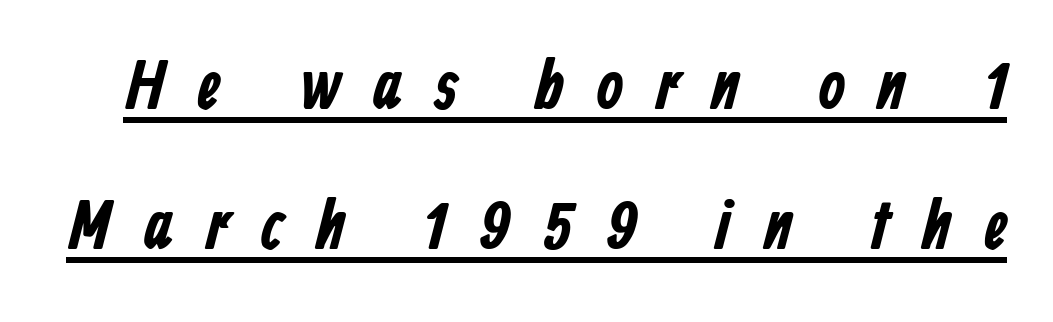
Q: Is the typeface a serif or a sans-serif typeface? A: Sans-serif.
Q: Is the text underlined? A: Yes.
Q: Is the spacing between letters normal or unusually wide? A: Unusually wide.
Q: Is the spacing between lines tight, normal or loose? A: Loose.
Q: Width (condensed, normal, or wide)? A: Condensed.
Q: Stroke contrast? A: Low.
Q: x-height? A: Medium.
Q: Monospaced? A: No.
